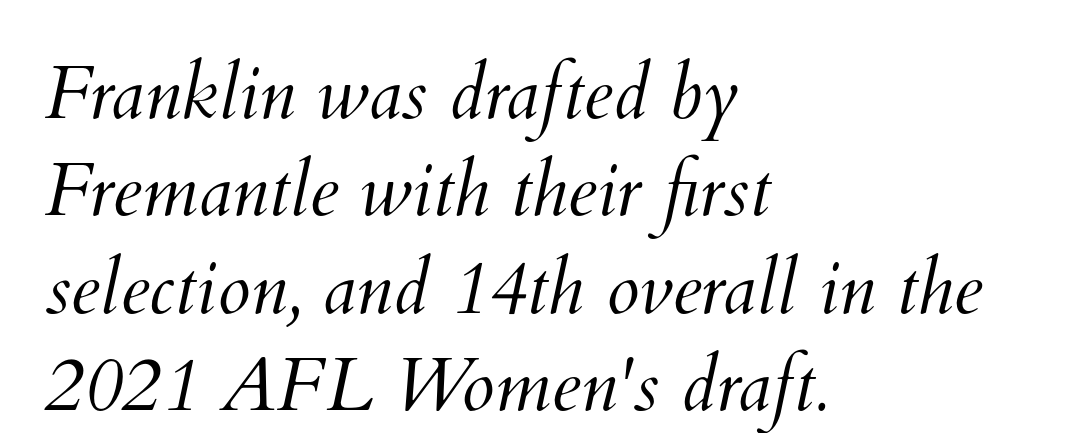
Q: Is the text bold? A: No.
Q: Is the text underlined? A: No.
Q: How is the paragraph aligned? A: Left-aligned.
Q: Is the spacing between letters normal or unusually wide? A: Normal.
Q: Is the spacing between lines tight, normal or loose? A: Normal.
Q: Width (condensed, normal, or wide)? A: Normal.
Q: Stroke contrast? A: Medium.
Q: x-height? A: Small.
Q: Monospaced? A: No.
